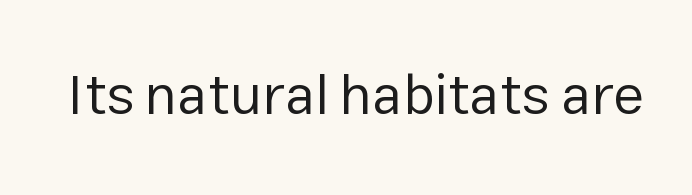
The image shows 56 px regular-weight sans-serif type, upright; set normal letter spacing, not underlined; low stroke contrast and a medium x-height.
